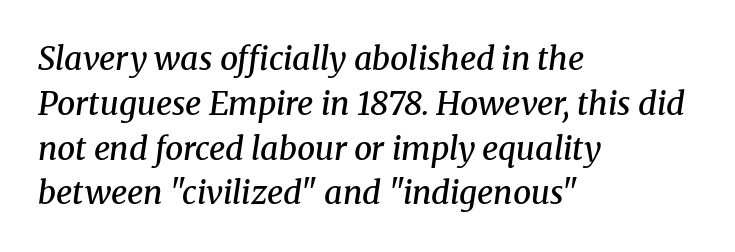
Is this a fixed-width face? No — the glyphs have proportional, varying widths. The space between consecutive lines is moderate. Notice how the passage keeps a crisp vertical edge on the left only. The specimen omits any rule beneath the text block's lines. A fair bit of extra ink — the face is semibold, not bold.
